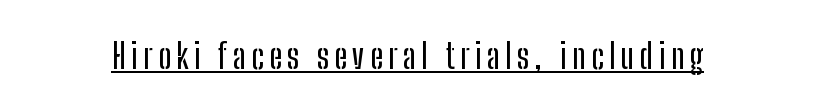
The image shows 34 px condensed sans-serif type, upright; set underlined; low stroke contrast and a medium x-height.
